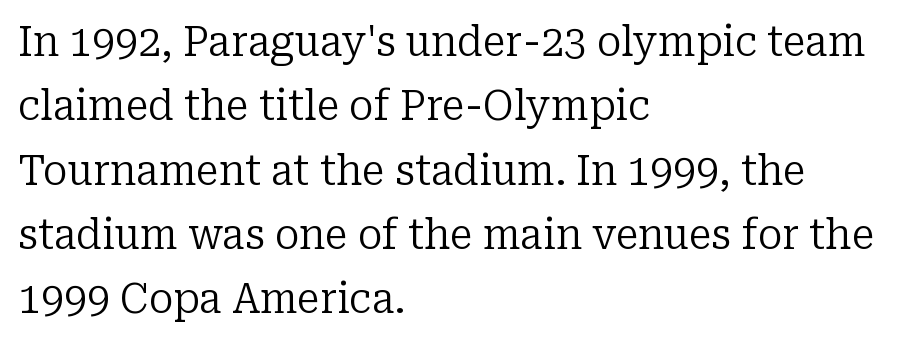
Q: Is the text bold? A: No.
Q: Is the text italic (slanted)? A: No, it is upright.
Q: Is the typeface a serif or a sans-serif typeface? A: Serif.
Q: Is the text underlined? A: No.
Q: How is the paragraph aligned? A: Left-aligned.
Q: Is the spacing between letters normal or unusually wide? A: Normal.
Q: Is the spacing between lines tight, normal or loose? A: Normal.
Q: Width (condensed, normal, or wide)? A: Normal.
Q: Stroke contrast? A: Low.
Q: x-height? A: Medium.
Q: Monospaced? A: No.
